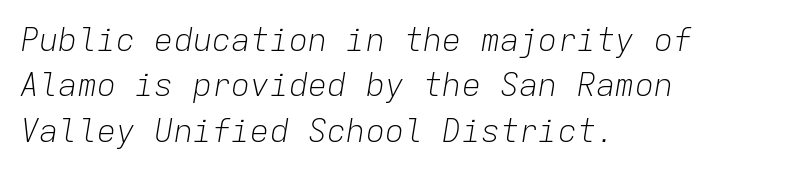
The image shows 32 px light type, italic (leaning right), monospaced; set left-aligned, normal line spacing (1.42x), normal letter spacing, not underlined; low stroke contrast and a medium x-height.
